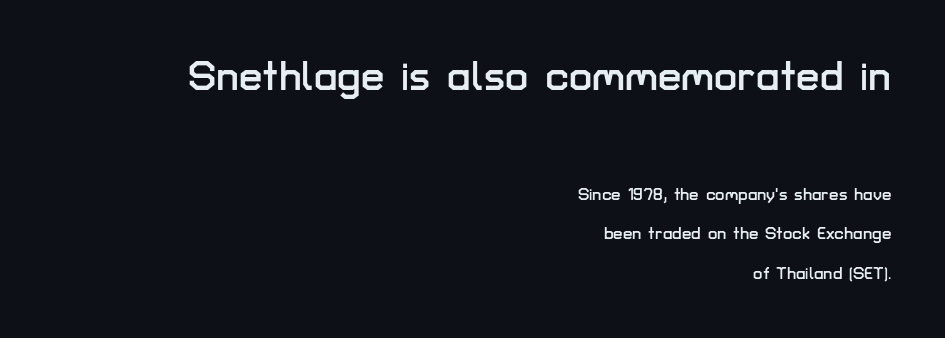
The image shows 42 px sans-serif type, upright; set right-aligned, loose line spacing (2.32x), normal letter spacing, not underlined; the first (top) block is 2.47x larger; low stroke contrast and a medium x-height.
